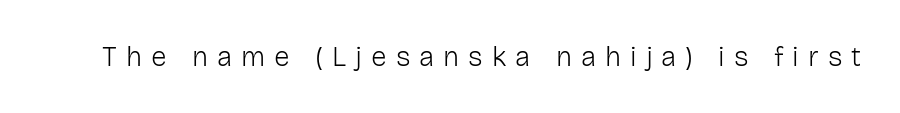
{"serif": "no", "italic": "no", "bold": "no", "weight": "light", "width": "normal", "stroke_contrast": "low", "x_height": "medium", "monospaced": "no", "underline": "no", "letter_spacing": "wide", "letter_spacing_em": 0.32, "glyph_px": 28}
